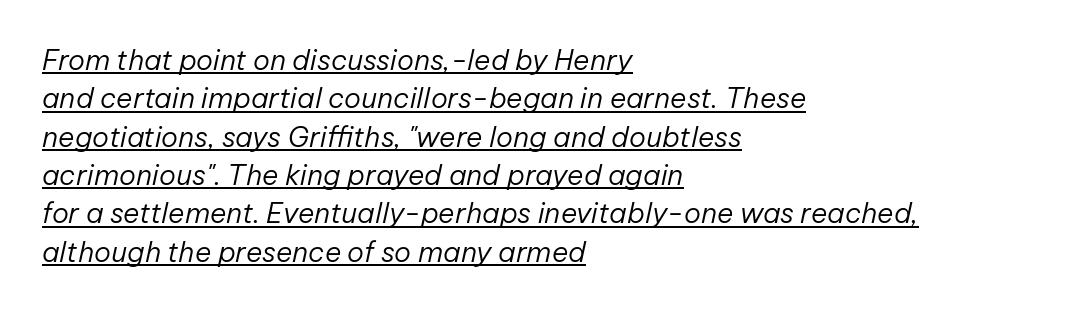
The image shows 28 px regular-weight type, italic (leaning right); set left-aligned, normal line spacing (1.37x), normal letter spacing, underlined; low stroke contrast and a medium x-height.
